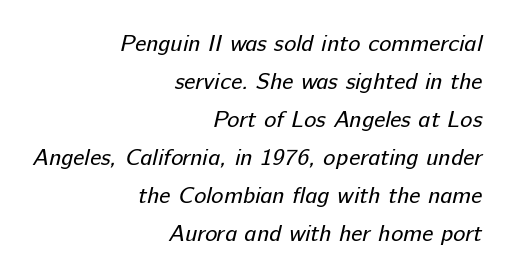
The image shows 23 px text type; set right-aligned, normal line spacing (1.65x), normal letter spacing, not underlined.
